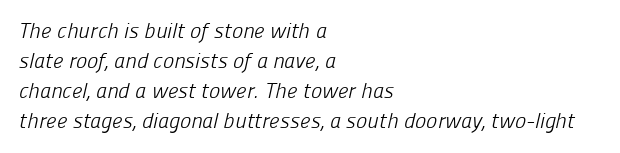
Has an underline been added? It has not. The face looks like a standard text weight, possibly lighter. The designer left line spacing at the default. Letter spacing: default.
